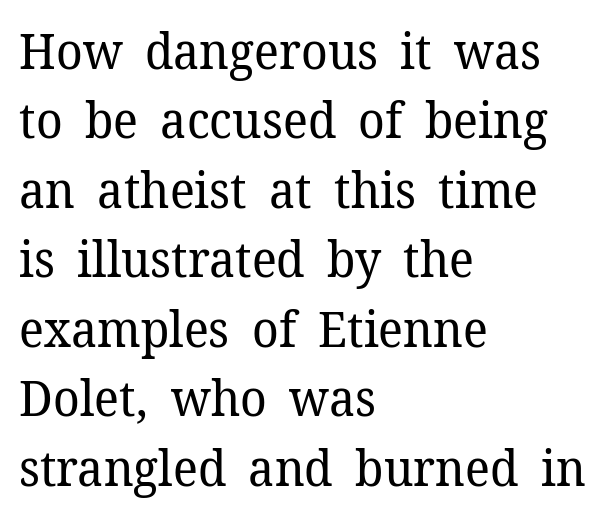
Q: Is the text bold? A: No.
Q: Is the text italic (slanted)? A: No, it is upright.
Q: Is the typeface a serif or a sans-serif typeface? A: Serif.
Q: Is the text underlined? A: No.
Q: How is the paragraph aligned? A: Left-aligned.
Q: Is the spacing between letters normal or unusually wide? A: Normal.
Q: Is the spacing between lines tight, normal or loose? A: Normal.
Q: Width (condensed, normal, or wide)? A: Normal.
Q: Stroke contrast? A: Low.
Q: x-height? A: Medium.
Q: Monospaced? A: No.
